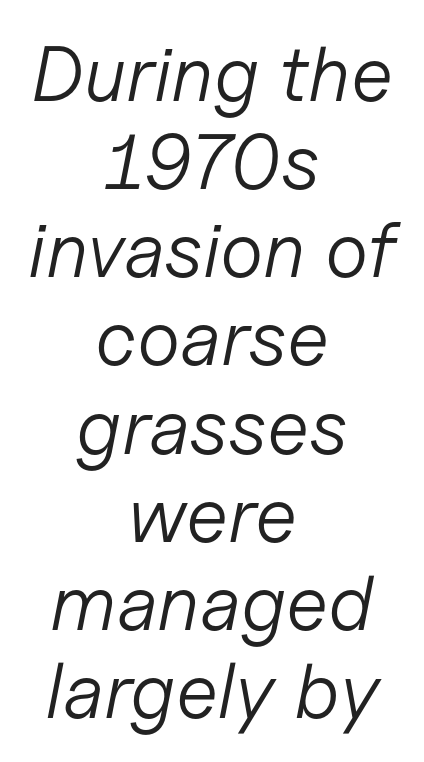
{"italic": "yes", "lean": "right", "slant_degrees": 11, "bold": "no", "weight": "light", "width": "normal", "stroke_contrast": "low", "x_height": "medium", "monospaced": "no", "underline": "no", "align": "center", "line_spacing": "tight", "line_spacing_ratio": 1.13, "letter_spacing": "normal", "letter_spacing_em": 0.0, "glyph_px": 78}
